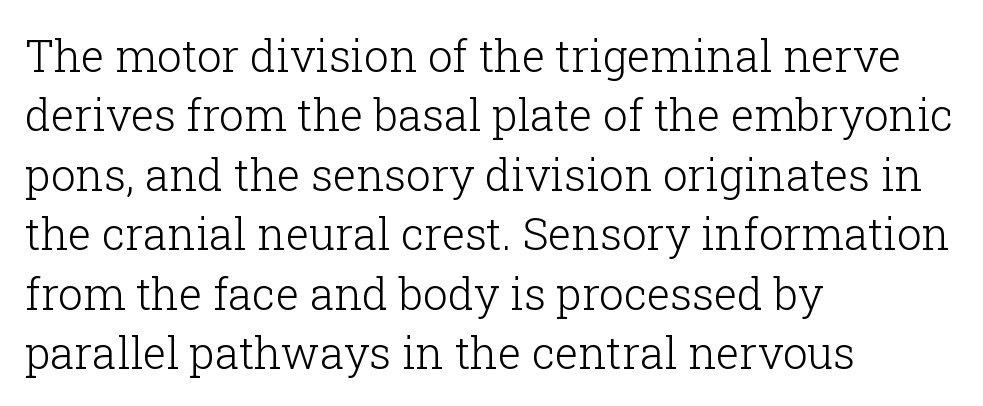
You can tell from the footed stems that serif type was used. Visually the block forms a straight wall on the left and a jagged coastline on the right. The lettering stays uniformly vertical, giving the passage a roman look. One glance says typical: line gaps are just what's usual. No extra tracking has been applied to these lines. Note the varied advance widths — an 'i' is clearly narrower than an 'm'.
